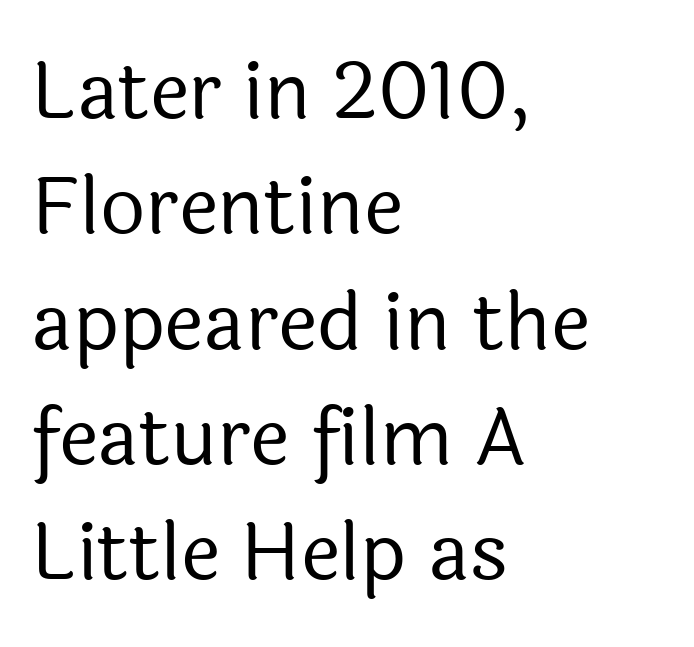
Looks like regular typesetting: each glyph gets only the width it needs. Is the stroke heavy? The answer is a plain regular-or-lighter. The leading is moderate, giving the passage an even texture. Alignment: flush left. The lettering holds an erect, upright posture throughout.
